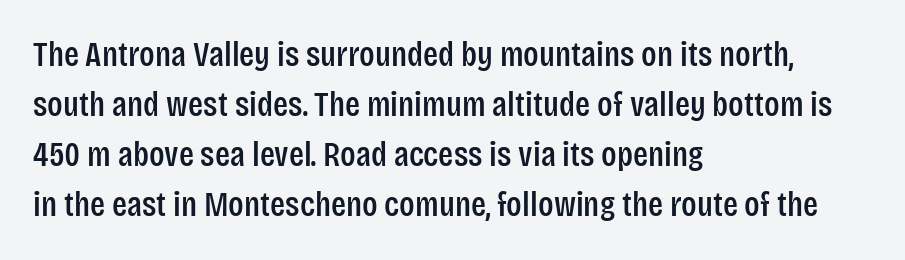
The image shows 35 px condensed sans-serif type, upright; set left-aligned, normal line spacing (1.43x), normal letter spacing, not underlined; low stroke contrast and a large x-height.
